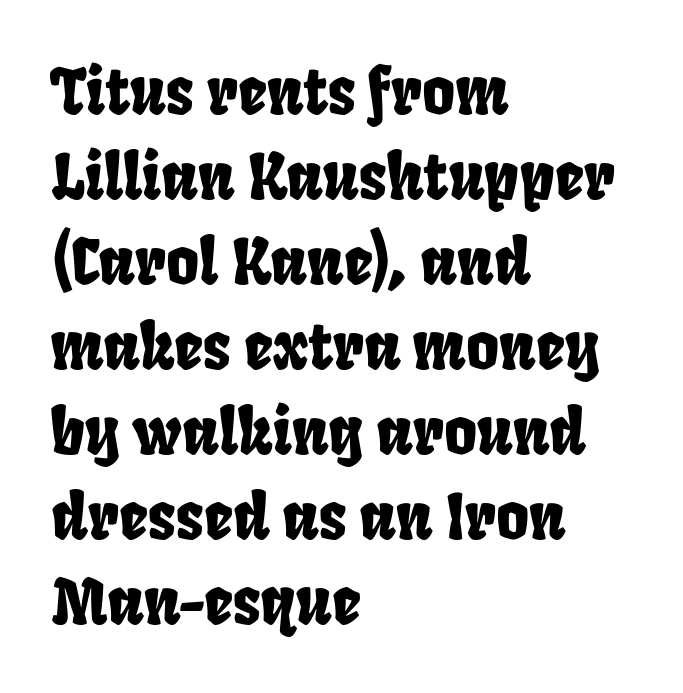
The image shows 63 px condensed sans-serif type; set left-aligned, normal line spacing (1.35x), normal letter spacing, not underlined; low stroke contrast and a large x-height.
